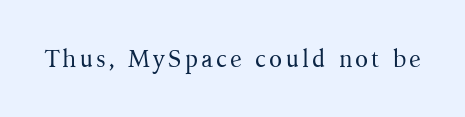
Only glyphs here, with clear space below each row. Posture: upright roman. The font is comparable to plain body text, perhaps lighter.
